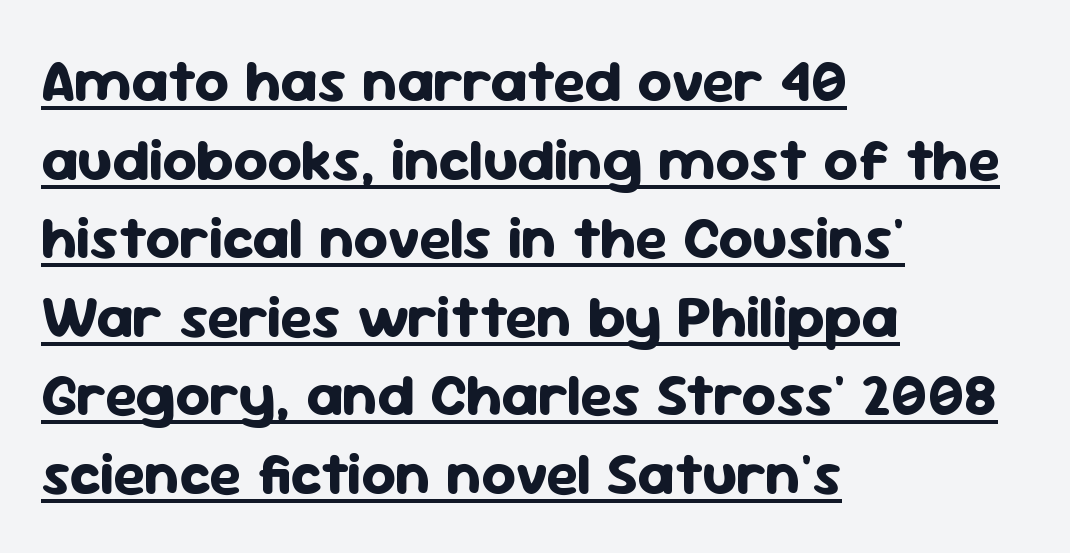
Q: Is the text bold? A: Yes.
Q: Is the text italic (slanted)? A: No, it is upright.
Q: Is the typeface a serif or a sans-serif typeface? A: Sans-serif.
Q: Is the text underlined? A: Yes.
Q: How is the paragraph aligned? A: Left-aligned.
Q: Is the spacing between letters normal or unusually wide? A: Normal.
Q: Is the spacing between lines tight, normal or loose? A: Normal.
Q: Width (condensed, normal, or wide)? A: Normal.
Q: Stroke contrast? A: Low.
Q: x-height? A: Medium.
Q: Monospaced? A: No.
